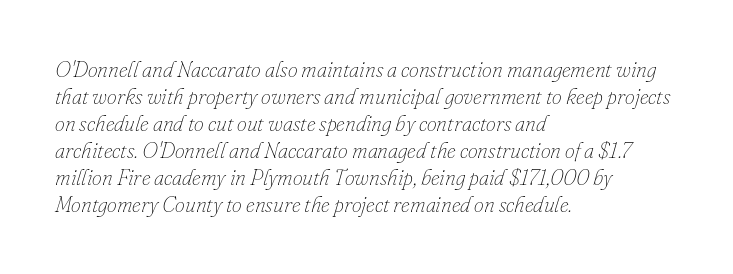
Q: Is the text bold? A: No.
Q: Is the text italic (slanted)? A: Yes, it leans right by about 16 degrees.
Q: Is the text underlined? A: No.
Q: How is the paragraph aligned? A: Left-aligned.
Q: Is the spacing between letters normal or unusually wide? A: Normal.
